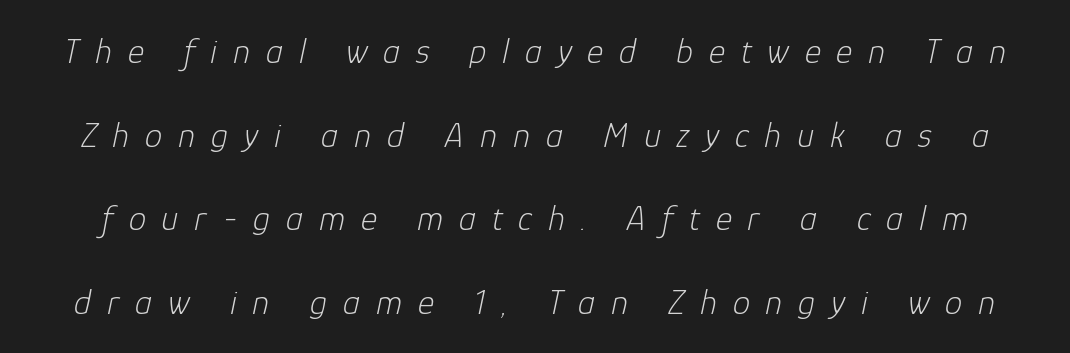
Q: Is the text bold? A: No.
Q: Is the text italic (slanted)? A: Yes, it leans right by about 12 degrees.
Q: Is the text underlined? A: No.
Q: Is the spacing between letters normal or unusually wide? A: Unusually wide.
Q: Is the spacing between lines tight, normal or loose? A: Loose.
Q: Width (condensed, normal, or wide)? A: Normal.
Q: Stroke contrast? A: Low.
Q: x-height? A: Medium.
Q: Monospaced? A: No.
